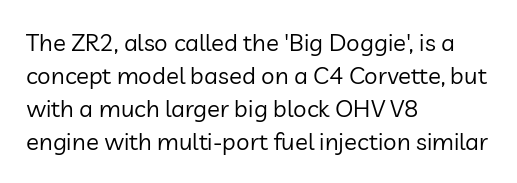
Horizontally, the lines are justified to the leading edge only. A roman cut, with each character standing at attention. The lines sit at an ordinary, default distance from one another. The font sits on the lighter half of the weight spectrum, regular included. Just letters on the line, the space beneath them empty. Standard letterfit; no display-style spreading of the glyphs.
